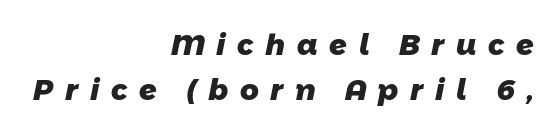
The face used here is a sans, in the tradition of grotesques and geometrics. Note the varied advance widths — an 'i' is clearly narrower than an 'm'. In terms of letterspacing, this is a distinctly airy, spread setting. A typesetter would call this leading conventional body-copy spacing. How heavy is the stroke? Heavy — this is a bold.
